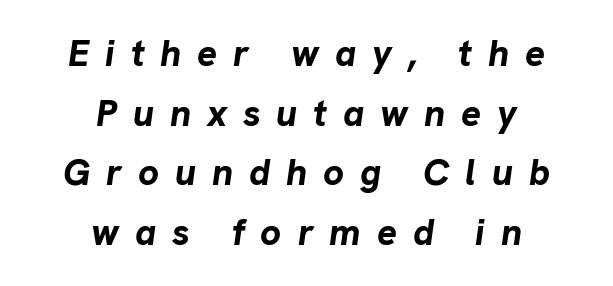
{"italic": "yes", "lean": "right", "slant_degrees": 8, "bold": "yes", "weight": "bold", "width": "normal", "stroke_contrast": "low", "x_height": "medium", "monospaced": "no", "underline": "no", "align": "center", "line_spacing": "normal", "line_spacing_ratio": 1.61, "letter_spacing": "wide", "letter_spacing_em": 0.43, "glyph_px": 37}
